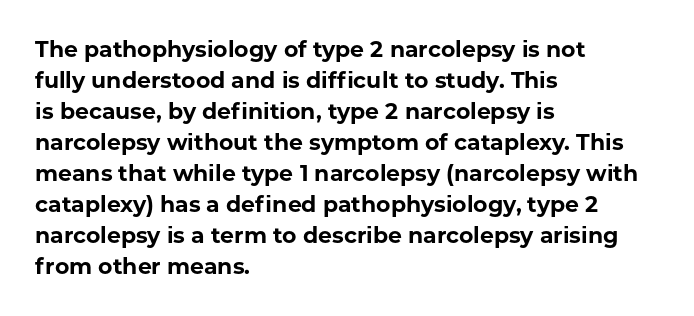
Q: Is the text bold? A: Yes.
Q: Is the text italic (slanted)? A: No, it is upright.
Q: Is the text underlined? A: No.
Q: How is the paragraph aligned? A: Left-aligned.
Q: Is the spacing between letters normal or unusually wide? A: Normal.
Q: Is the spacing between lines tight, normal or loose? A: Normal.
